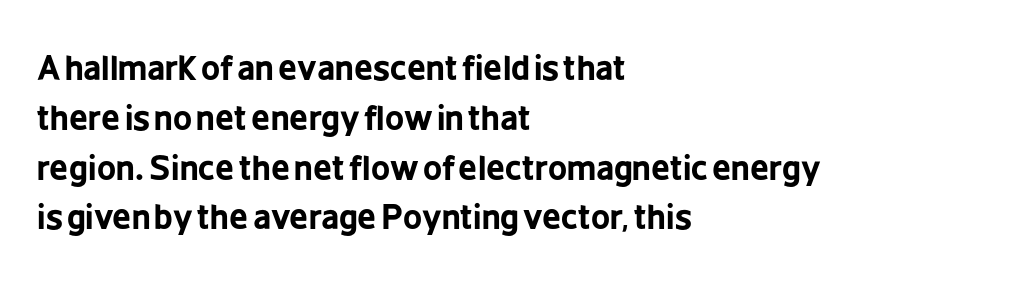
Layout note: lines flush left. Heavy, bold letterforms. A clean baseline with only descenders dipping below it. Proportional: the letters do not fall into vertical columns.
